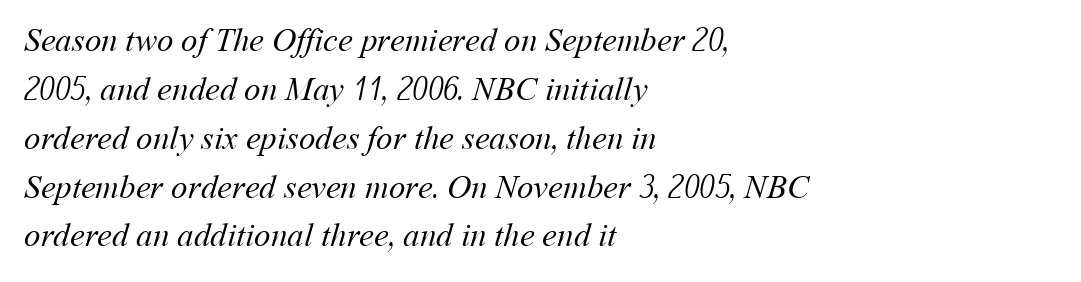
Casual observation: everything's shoved over to the left. One glance says typical: line gaps are just what's usual. Descenders are the only things crossing below the line. Does extra space separate the letters? No, they use regular spacing. Do the characters align in a grid? No, the font is proportional. Heft: none added — not bold.
